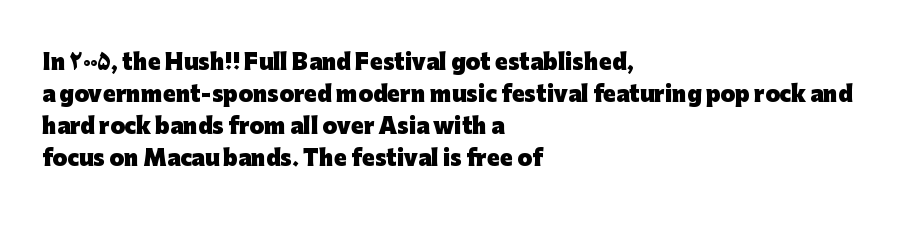
The image shows 21 px bold type, upright; set left-aligned, normal line spacing (1.52x), normal letter spacing, not underlined.
